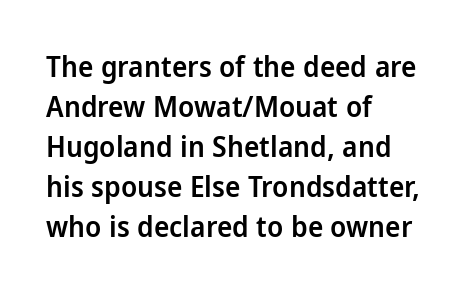
The image shows 29 px semibold sans-serif type, upright; set left-aligned, normal line spacing (1.38x), normal letter spacing, not underlined; low stroke contrast and a medium x-height.
